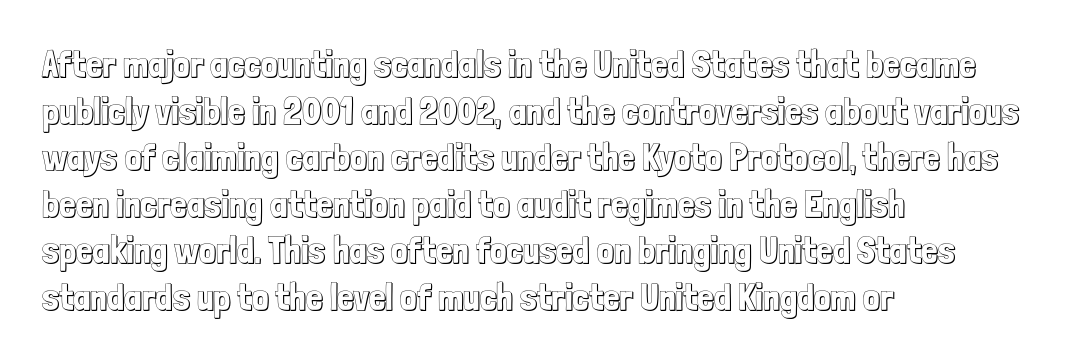
Q: Is the text italic (slanted)? A: No, it is upright.
Q: Is the text underlined? A: No.
Q: How is the paragraph aligned? A: Left-aligned.
Q: Is the spacing between letters normal or unusually wide? A: Normal.
Q: Is the spacing between lines tight, normal or loose? A: Normal.
Q: Width (condensed, normal, or wide)? A: Condensed.
Q: x-height? A: Medium.
Q: Monospaced? A: No.
